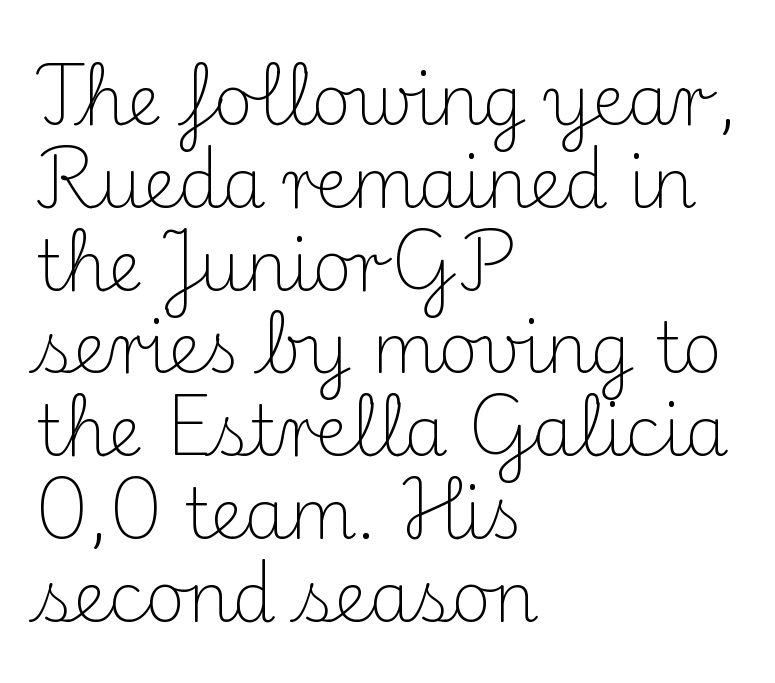
The weight would be labelled regular, book, light, or lighter still. Upright lettering throughout. These lines are set flush left with a ragged right edge. The foot of each line stays bare and open.
